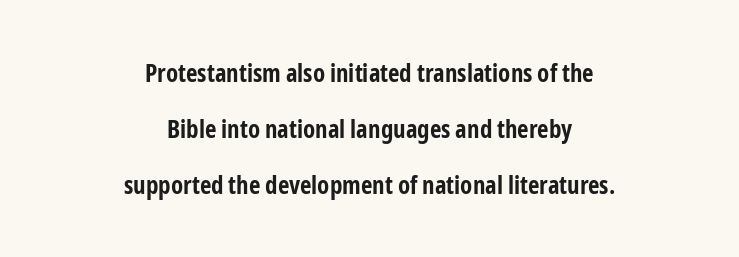
The passage shown is emphatically bold. Decoration check: the copy has no underline. You could fit nearly another row in the gap between these rows. A typesetter would call this zero additional tracking.
